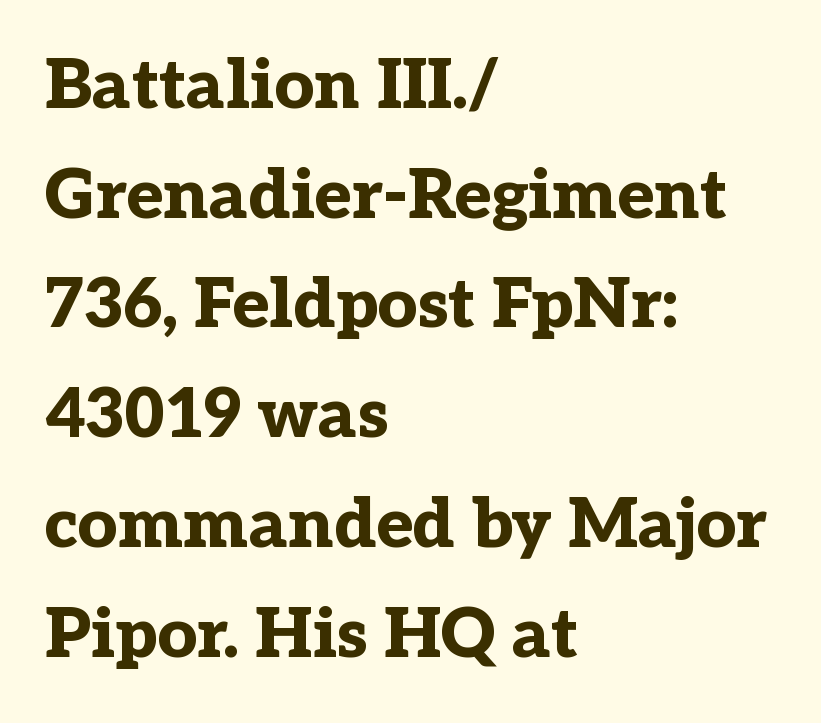
The image shows 69 px bold serif type, upright; set left-aligned, normal line spacing (1.59x), normal letter spacing, not underlined; low stroke contrast and a medium x-height.
